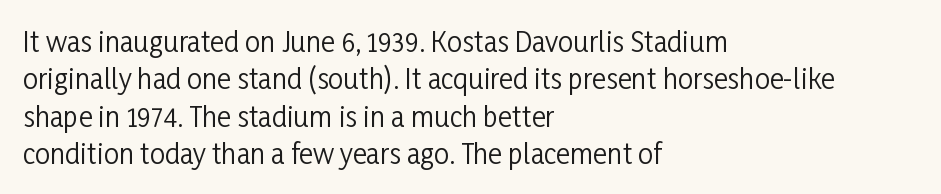
Interline gaps are of average width in this sample. Inter-character spacing is left at the font's built-in metrics. If you drew a line through each stem, it would be perfectly vertical. Words float on clear page, feet unadorned. Each line starts at the same left margin while the right side varies.
